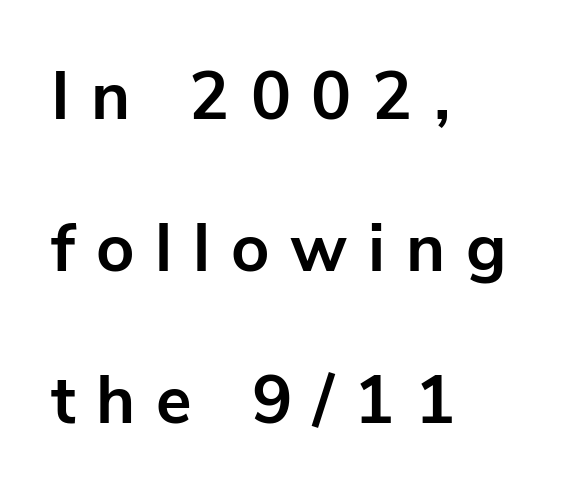
The image shows 67 px bold sans-serif type, upright; set left-aligned, loose line spacing (2.27x), unusually wide letter spacing (+0.31 em), not underlined; low stroke contrast and a medium x-height.
